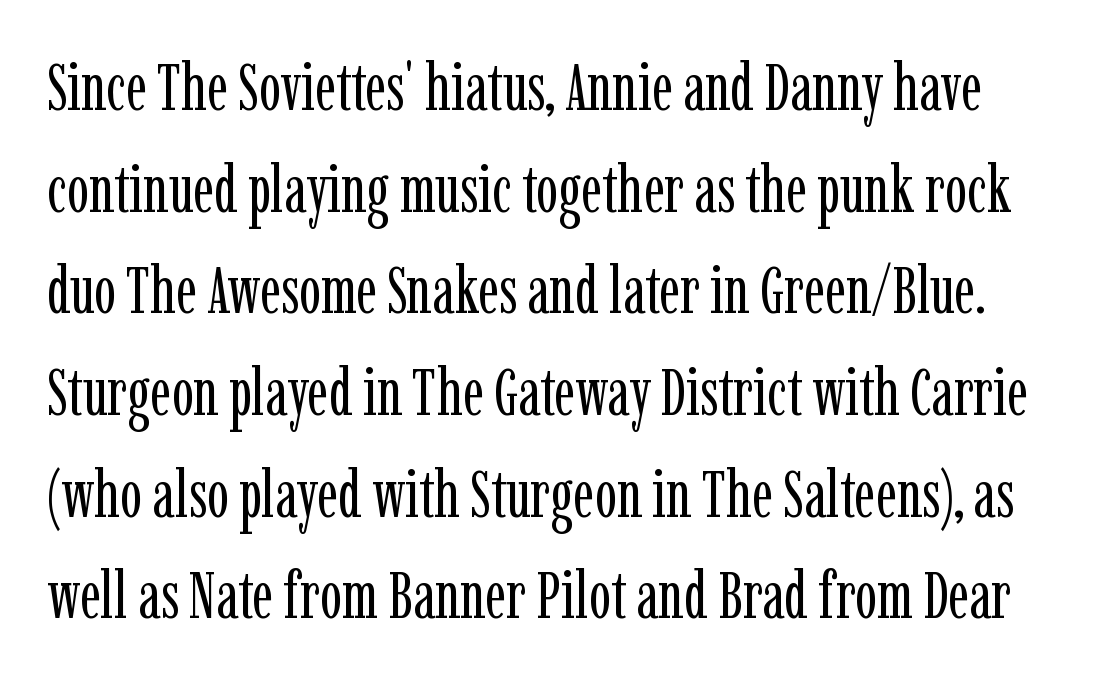
The image shows 66 px regular-weight, condensed serif type, upright; set normal line spacing (1.54x), normal letter spacing, not underlined; low stroke contrast and a medium x-height.
